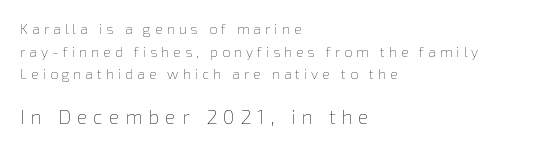
The image shows 20 px text type, upright; set left-aligned, normal line spacing (1.61x), unusually wide letter spacing (+0.29 em), not underlined; the second (bottom) block is 1.43x larger.
